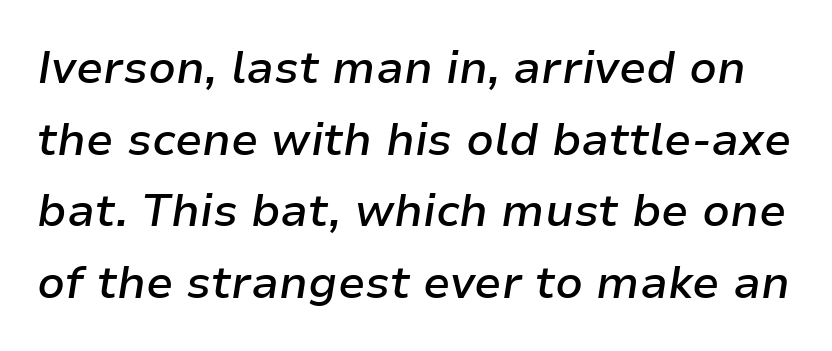
The typography opts for an oblique posture over an upright one. A semibold gives these letters moderate extra thickness, short of bold. These lines are rendered in a variable-pitch font. The zone under the glyphs is completely vacant. A typesetter would call this zero additional tracking.
